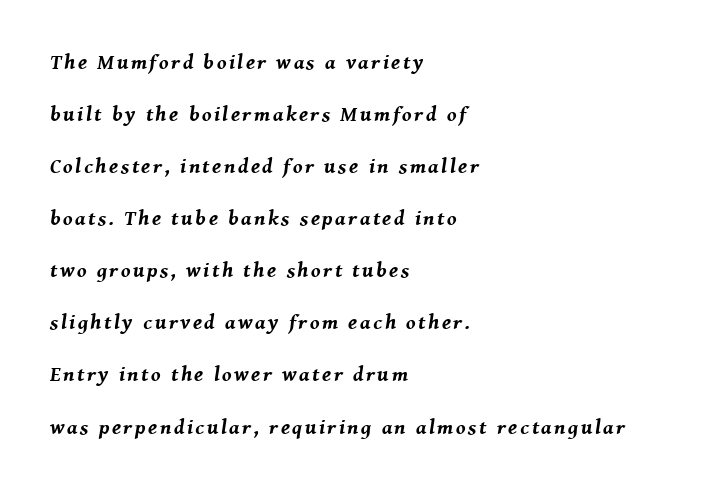
{"italic": "yes", "lean": "right", "slant_degrees": 8, "bold": "yes", "underline": "no", "align": "left", "line_spacing": "loose", "line_spacing_ratio": 2.48, "glyph_px": 21}
